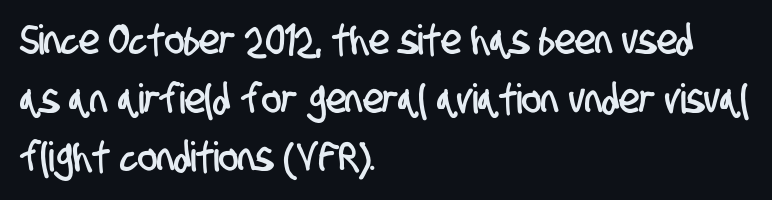
Q: Is the typeface a serif or a sans-serif typeface? A: Sans-serif.
Q: Is the text underlined? A: No.
Q: How is the paragraph aligned? A: Left-aligned.
Q: Is the spacing between letters normal or unusually wide? A: Normal.
Q: Is the spacing between lines tight, normal or loose? A: Normal.
Q: Width (condensed, normal, or wide)? A: Condensed.
Q: Stroke contrast? A: Low.
Q: x-height? A: Large.
Q: Monospaced? A: No.
